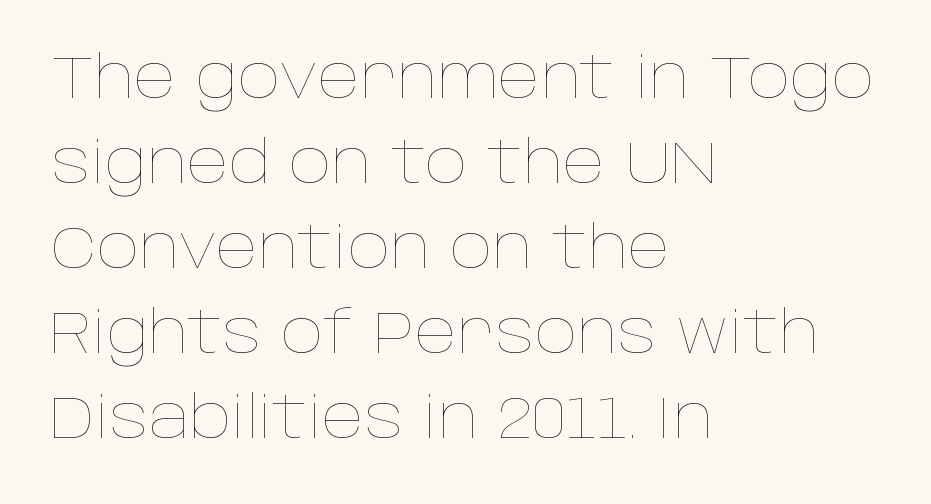
{"italic": "no", "bold": "no", "weight": "thin", "width": "normal", "stroke_contrast": "low", "x_height": "large", "monospaced": "no", "underline": "no", "align": "left", "line_spacing": "normal", "line_spacing_ratio": 1.44, "letter_spacing": "normal", "letter_spacing_em": 0.0, "glyph_px": 59}
